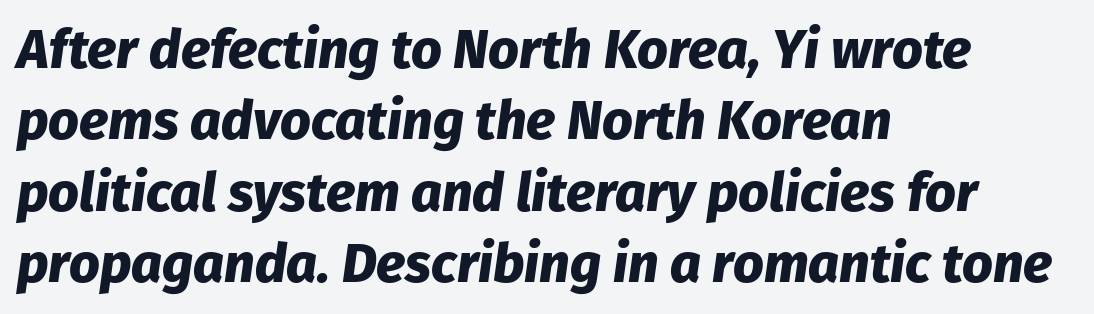
Q: Is the text bold? A: Yes.
Q: Is the text italic (slanted)? A: Yes, it leans right by about 8 degrees.
Q: Is the text underlined? A: No.
Q: How is the paragraph aligned? A: Left-aligned.
Q: Is the spacing between letters normal or unusually wide? A: Normal.
Q: Is the spacing between lines tight, normal or loose? A: Normal.
Q: Width (condensed, normal, or wide)? A: Normal.
Q: Stroke contrast? A: Low.
Q: x-height? A: Medium.
Q: Monospaced? A: No.
